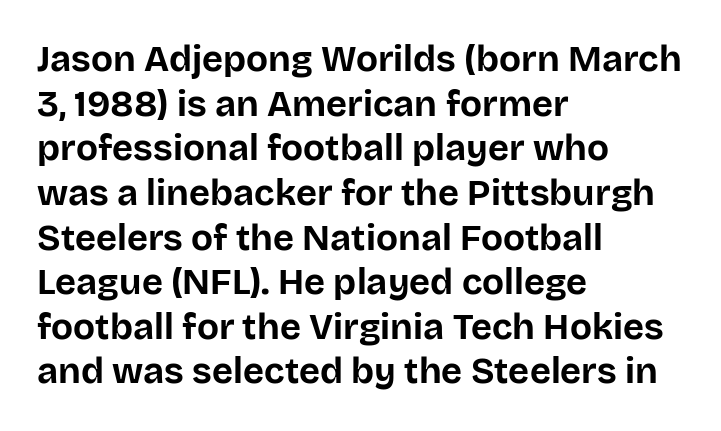
The image shows 36 px bold sans-serif type, upright; set left-aligned, line spacing 1.24x, normal letter spacing, not underlined; low stroke contrast and a large x-height.
